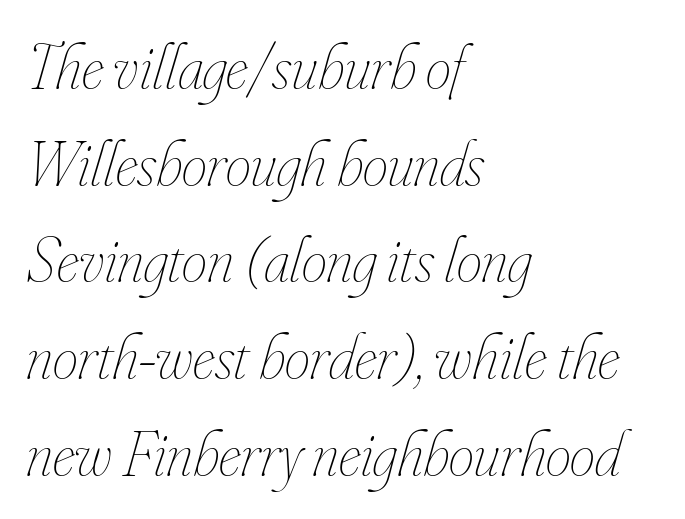
The image shows 64 px thin, condensed type, italic (leaning right); set left-aligned, normal line spacing (1.51x), normal letter spacing, not underlined; low stroke contrast and a small x-height.
